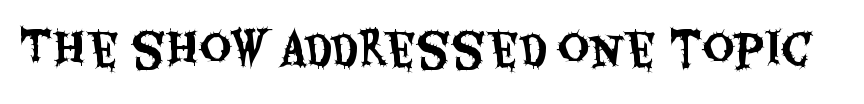
Q: Is the text italic (slanted)? A: No, it is upright.
Q: Is the typeface a serif or a sans-serif typeface? A: Sans-serif.
Q: Is the text underlined? A: No.
Q: Is the spacing between letters normal or unusually wide? A: Normal.
Q: Width (condensed, normal, or wide)? A: Condensed.
Q: Stroke contrast? A: Medium.
Q: x-height? A: Large.
Q: Monospaced? A: No.
